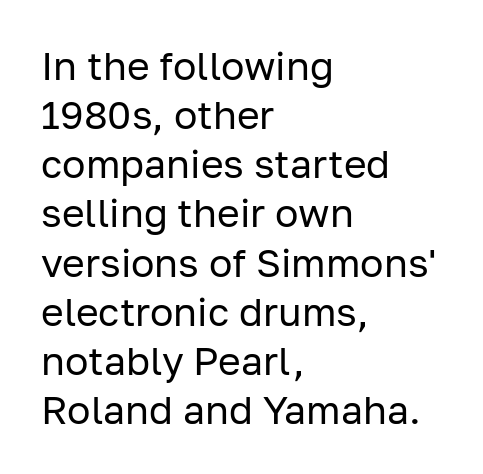
{"serif": "no", "italic": "no", "bold": "no", "weight": "regular", "width": "normal", "stroke_contrast": "low", "x_height": "medium", "monospaced": "no", "underline": "no", "align": "left", "line_spacing": "normal", "line_spacing_ratio": 1.26, "letter_spacing": "normal", "letter_spacing_em": 0.0, "glyph_px": 39}
